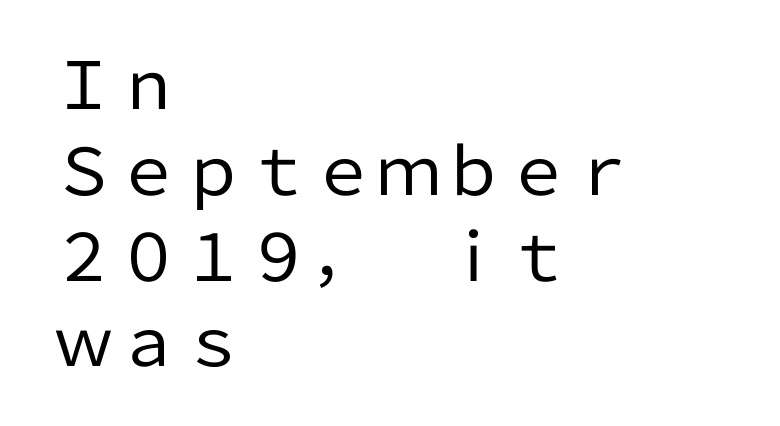
{"serif": "no", "italic": "no", "bold": "no", "weight": "regular", "width": "normal", "stroke_contrast": "low", "x_height": "medium", "monospaced": "no", "underline": "no", "align": "left", "line_spacing": "normal", "line_spacing_ratio": 1.32, "letter_spacing": "normal", "letter_spacing_em": 0.0, "glyph_px": 65}
